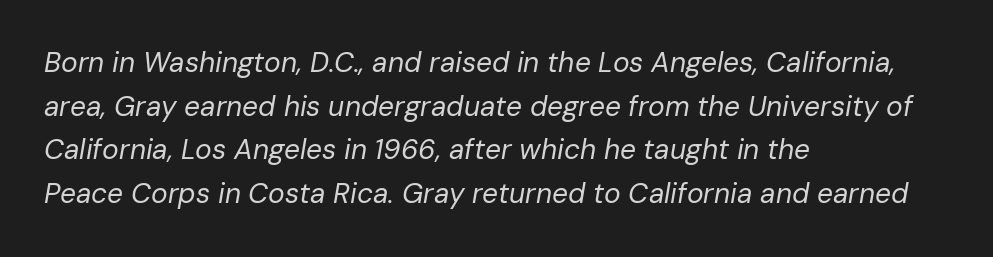
{"italic": "yes", "lean": "right", "slant_degrees": 10, "bold": "no", "weight": "regular", "width": "normal", "stroke_contrast": "low", "x_height": "medium", "monospaced": "no", "underline": "no", "align": "left", "line_spacing": "normal", "line_spacing_ratio": 1.56, "letter_spacing": "normal", "letter_spacing_em": 0.0, "glyph_px": 28}
